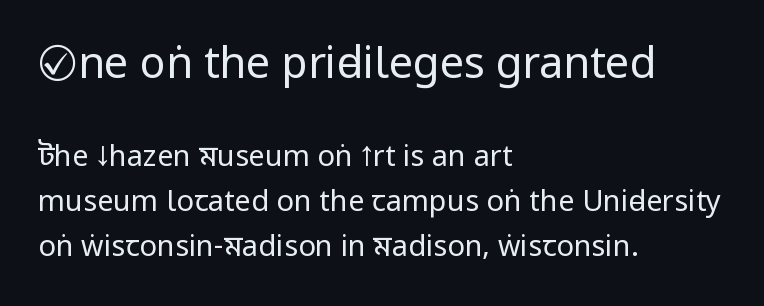
Q: Is the text bold? A: No.
Q: Is the text italic (slanted)? A: No, it is upright.
Q: Is the typeface a serif or a sans-serif typeface? A: Sans-serif.
Q: Is the text underlined? A: No.
Q: How is the paragraph aligned? A: Left-aligned.
Q: Is the spacing between letters normal or unusually wide? A: Normal.
Q: Is the spacing between lines tight, normal or loose? A: Normal.
Q: Which block of text is set in a larger size, the first (top) or the second (bottom)? A: The first (top) one.
Q: Width (condensed, normal, or wide)? A: Condensed.
Q: Stroke contrast? A: Low.
